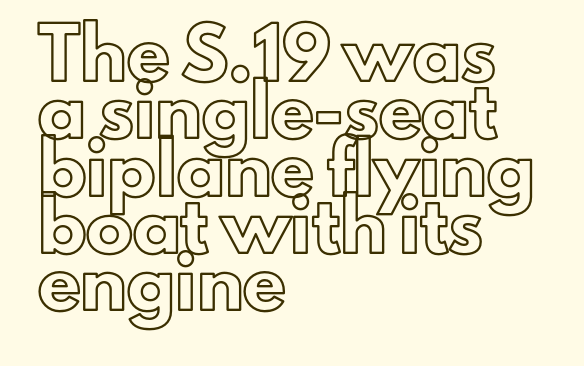
A typesetter would call this proportional, since set widths differ per character. When letters stand straight like this, we call the style roman or upright. The rag falls on the right side of this text block. Short note: letters normally spaced. Bare-footed words on every line.
